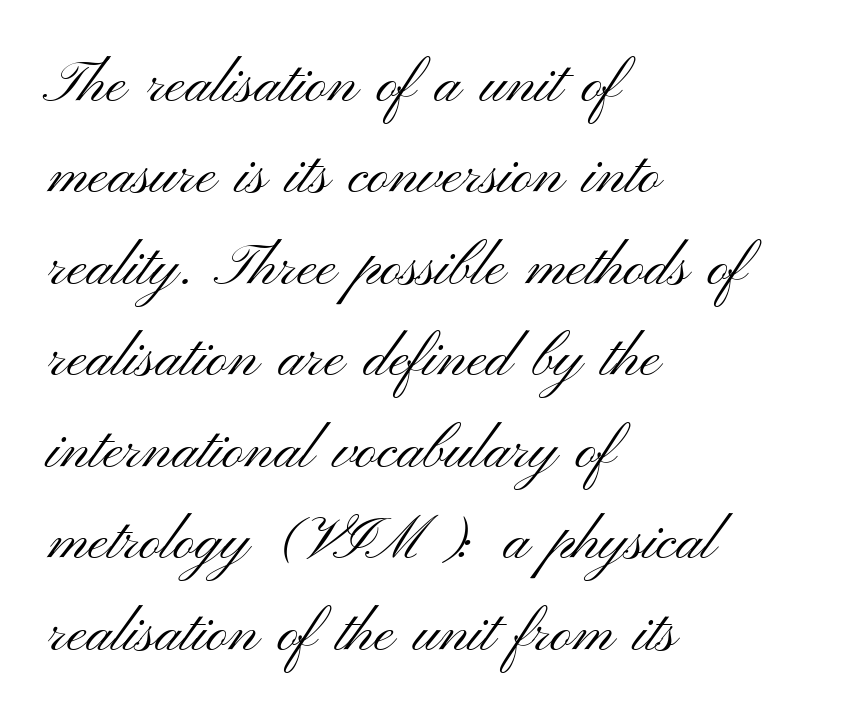
The image shows 59 px light, wide sans-serif type; set left-aligned, normal line spacing (1.55x), normal letter spacing, not underlined; medium stroke contrast and a small x-height.
